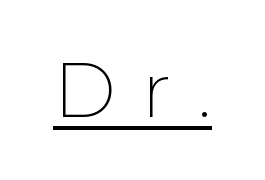
{"serif": "no", "italic": "no", "bold": "no", "weight": "thin", "width": "normal", "stroke_contrast": "low", "x_height": "medium", "monospaced": "no", "underline": "yes", "letter_spacing": "wide", "letter_spacing_em": 0.34, "glyph_px": 76}
